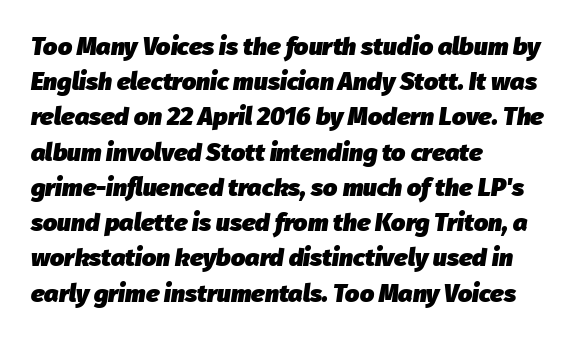
Q: Is the text bold? A: Yes.
Q: Is the text italic (slanted)? A: Yes, it leans right by about 8 degrees.
Q: Is the text underlined? A: No.
Q: How is the paragraph aligned? A: Left-aligned.
Q: Is the spacing between letters normal or unusually wide? A: Normal.
Q: Is the spacing between lines tight, normal or loose? A: Normal.
